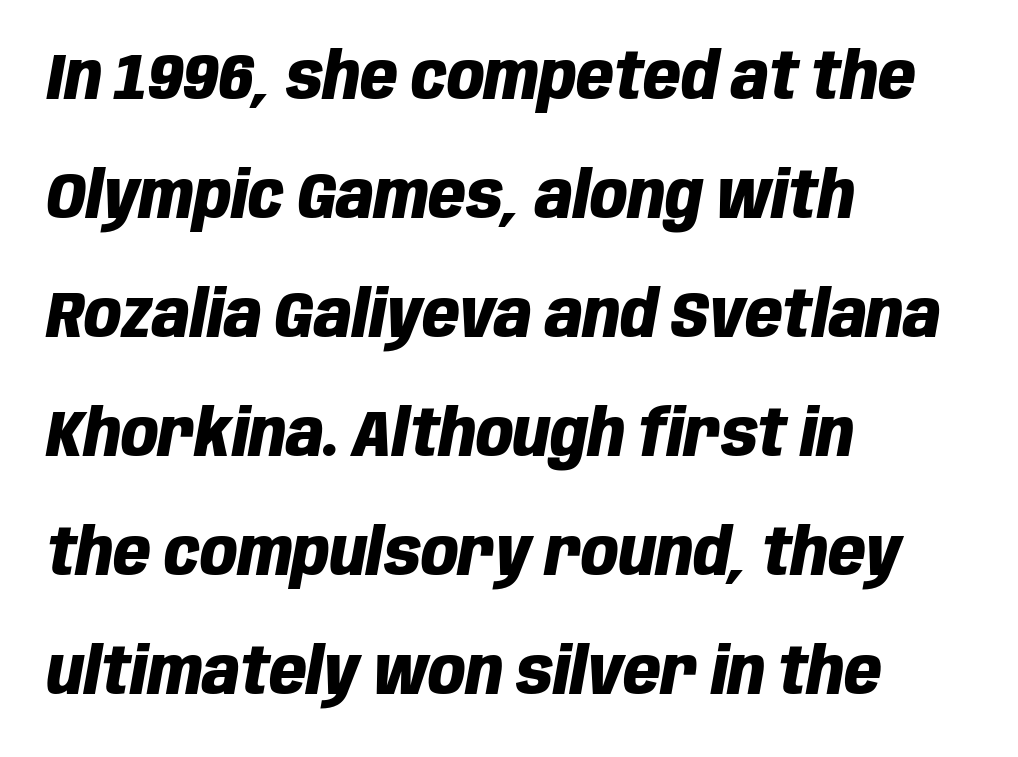
{"italic": "yes", "lean": "right", "slant_degrees": 10, "bold": "yes", "weight": "heavy", "width": "condensed", "stroke_contrast": "low", "x_height": "large", "monospaced": "no", "underline": "no", "align": "left", "line_spacing_ratio": 1.83, "letter_spacing": "normal", "letter_spacing_em": 0.0, "glyph_px": 65}
